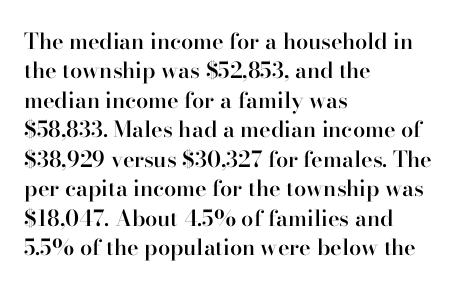
Q: Is the text bold? A: Semi-bold.
Q: Is the text italic (slanted)? A: No, it is upright.
Q: Is the text underlined? A: No.
Q: How is the paragraph aligned? A: Left-aligned.
Q: Is the spacing between letters normal or unusually wide? A: Normal.
Q: Is the spacing between lines tight, normal or loose? A: Normal.
